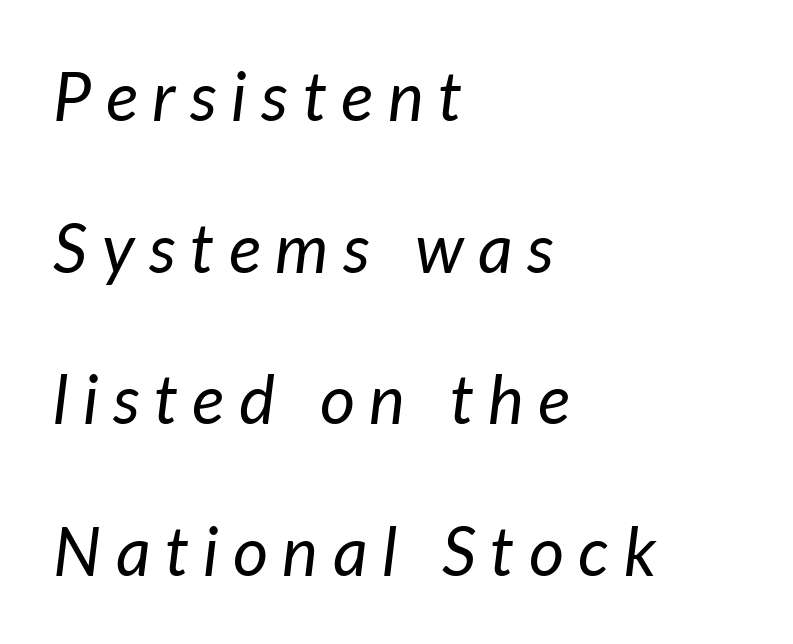
The strokes carry an ordinary text weight at most. The line texture is sparse and dotted thanks to wide tracking. Each line starts at the same left margin while the right side varies. Is this a fixed-width face? No — the glyphs have proportional, varying widths.
